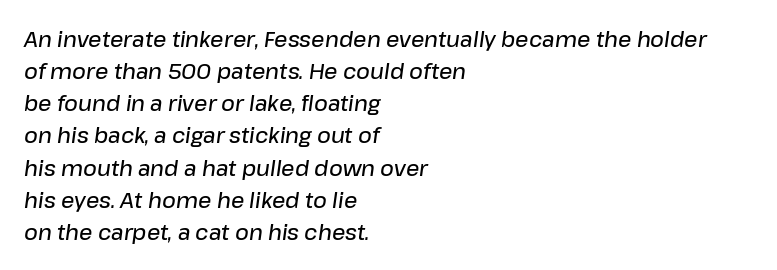
Q: Is the text bold? A: Semi-bold.
Q: Is the text italic (slanted)? A: Yes, it leans right by about 8 degrees.
Q: Is the text underlined? A: No.
Q: How is the paragraph aligned? A: Left-aligned.
Q: Is the spacing between letters normal or unusually wide? A: Normal.
Q: Is the spacing between lines tight, normal or loose? A: Normal.
